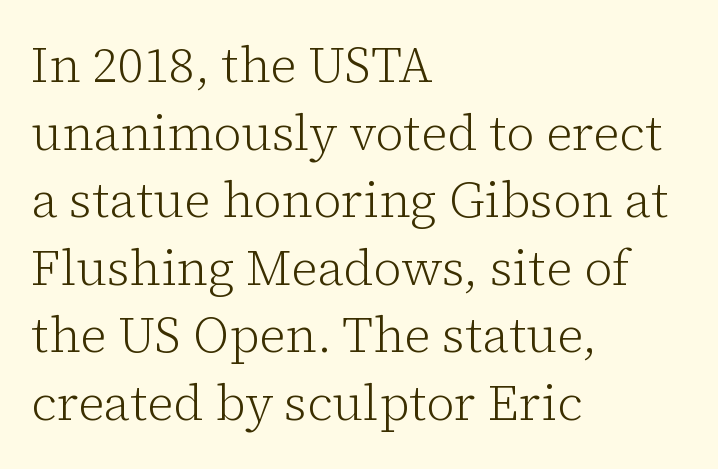
{"serif": "yes", "italic": "no", "bold": "no", "weight": "light", "width": "normal", "stroke_contrast": "low", "x_height": "medium", "monospaced": "no", "underline": "no", "align": "left", "line_spacing": "normal", "line_spacing_ratio": 1.38, "letter_spacing": "normal", "letter_spacing_em": 0.0, "glyph_px": 49}
